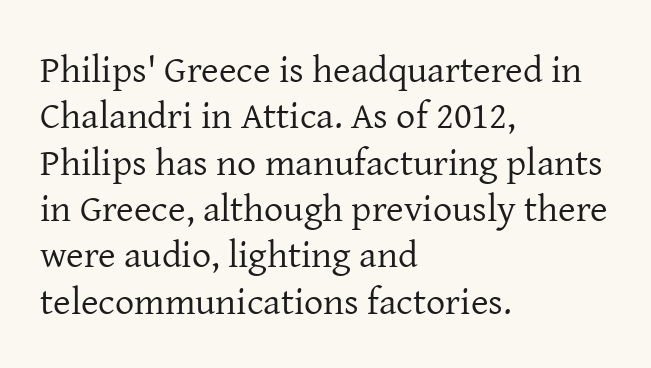
The image shows 38 px regular-weight serif type, upright; set left-aligned, line spacing 1.22x, normal letter spacing, not underlined; low stroke contrast and a medium x-height.
